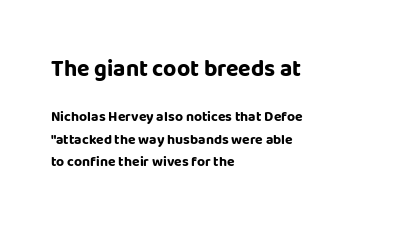
The image shows 23 px bold type, upright; set left-aligned, normal line spacing (1.6x), normal letter spacing, not underlined; the first (top) block is 1.64x larger.
